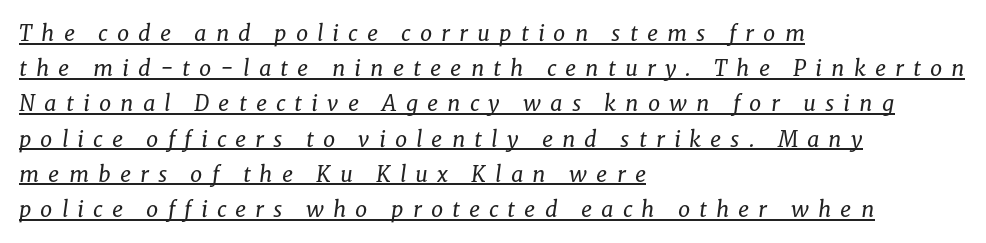
{"italic": "yes", "lean": "right", "slant_degrees": 8, "bold": "no", "underline": "yes", "align": "left", "line_spacing": "normal", "line_spacing_ratio": 1.6, "letter_spacing": "wide", "letter_spacing_em": 0.41, "glyph_px": 22}
